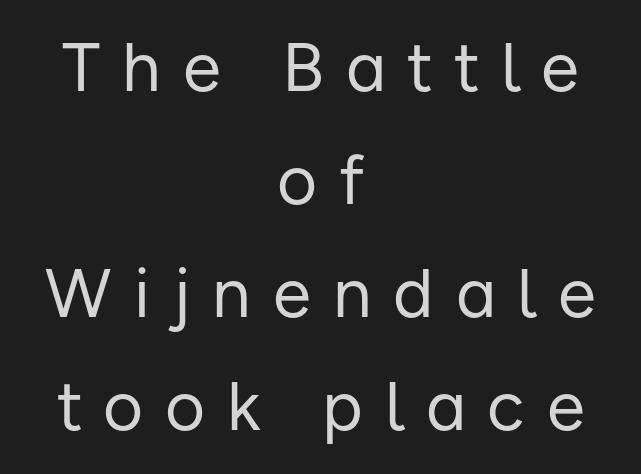
Q: Is the text bold? A: No.
Q: Is the text italic (slanted)? A: No, it is upright.
Q: Is the typeface a serif or a sans-serif typeface? A: Sans-serif.
Q: Is the text underlined? A: No.
Q: How is the paragraph aligned? A: Centered.
Q: Is the spacing between letters normal or unusually wide? A: Unusually wide.
Q: Is the spacing between lines tight, normal or loose? A: Normal.
Q: Width (condensed, normal, or wide)? A: Normal.
Q: Stroke contrast? A: Low.
Q: x-height? A: Medium.
Q: Monospaced? A: No.
